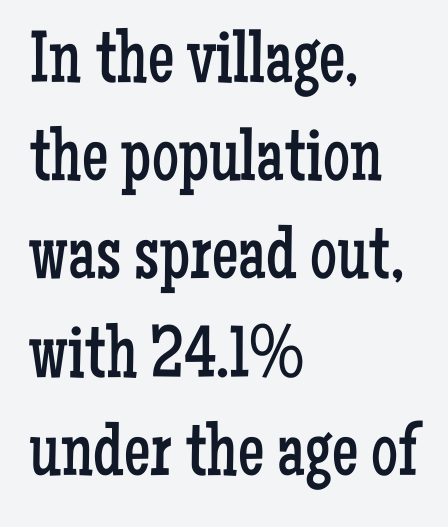
The image shows 75 px regular-weight, condensed serif type, upright; set left-aligned, normal line spacing (1.31x), normal letter spacing, not underlined; low stroke contrast and a medium x-height.
